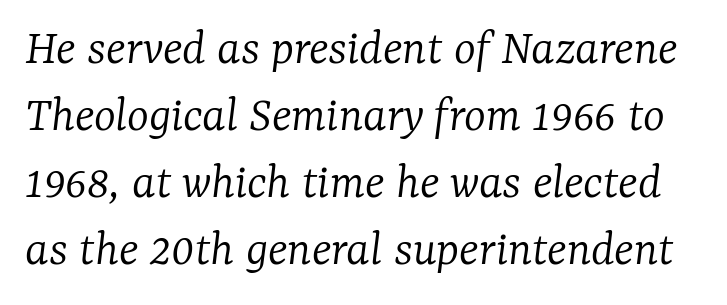
Note the varied advance widths — an 'i' is clearly narrower than an 'm'. The line-height multiplier appears to be the usual default. The glyphs in this specimen are seriffed. Is this a heavy cut? Hardly; it is regular or lighter. The horizontal fit of the characters is conventional and even. The letters are slanted; this is an italic face.
